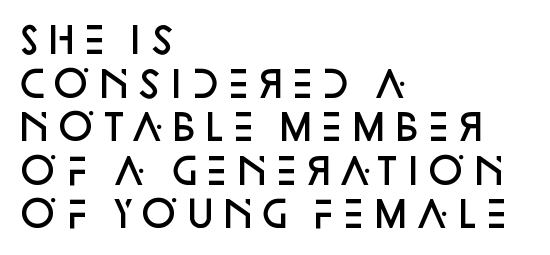
Q: Is the text bold? A: Semi-bold.
Q: Is the text italic (slanted)? A: No, it is upright.
Q: Is the typeface a serif or a sans-serif typeface? A: Sans-serif.
Q: Is the text underlined? A: No.
Q: How is the paragraph aligned? A: Left-aligned.
Q: Is the spacing between letters normal or unusually wide? A: Normal.
Q: Width (condensed, normal, or wide)? A: Normal.
Q: Stroke contrast? A: Low.
Q: x-height? A: Large.
Q: Monospaced? A: No.
